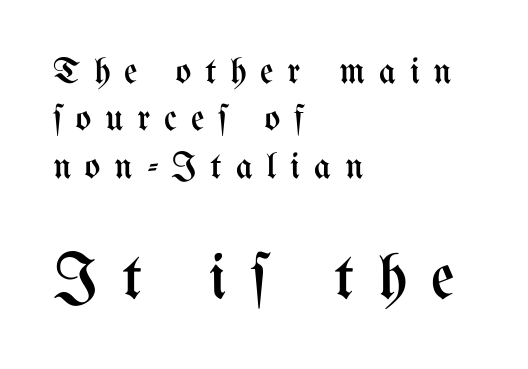
{"italic": "no", "bold": "no", "weight": "regular", "width": "condensed", "stroke_contrast": "medium", "x_height": "medium", "monospaced": "no", "underline": "no", "align": "left", "line_spacing": "normal", "line_spacing_ratio": 1.28, "letter_spacing": "wide", "letter_spacing_em": 0.37, "larger_block": "second", "size_ratio": 1.76, "glyph_px": 65}
